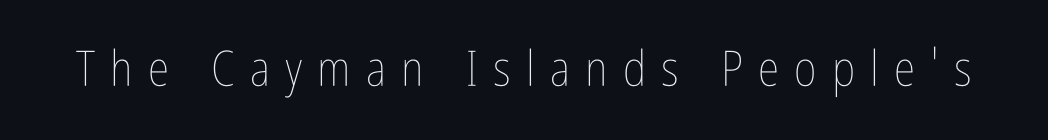
{"italic": "no", "bold": "no", "weight": "thin", "width": "condensed", "stroke_contrast": "low", "x_height": "medium", "monospaced": "no", "underline": "no", "letter_spacing": "wide", "letter_spacing_em": 0.31, "glyph_px": 49}
